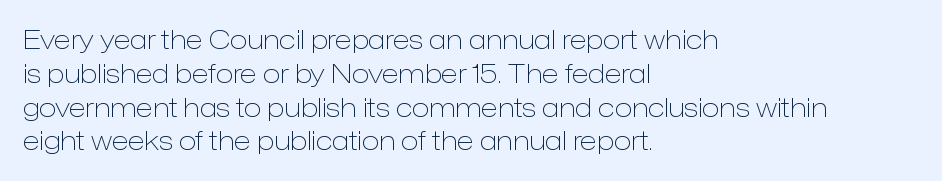
The image shows 26 px text type, upright; set left-aligned, normal line spacing (1.3x), normal letter spacing, not underlined.
